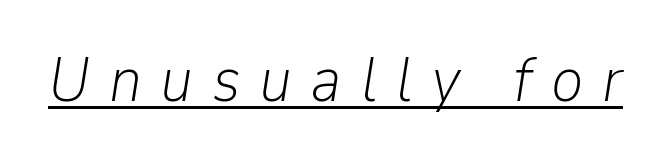
Slanted lettering throughout. A continuous stroke trails under the words, as in a hyperlink. Character widths vary here, with narrow letters taking less room than wide ones. Someone cranked the tracking dial way up on this one.
